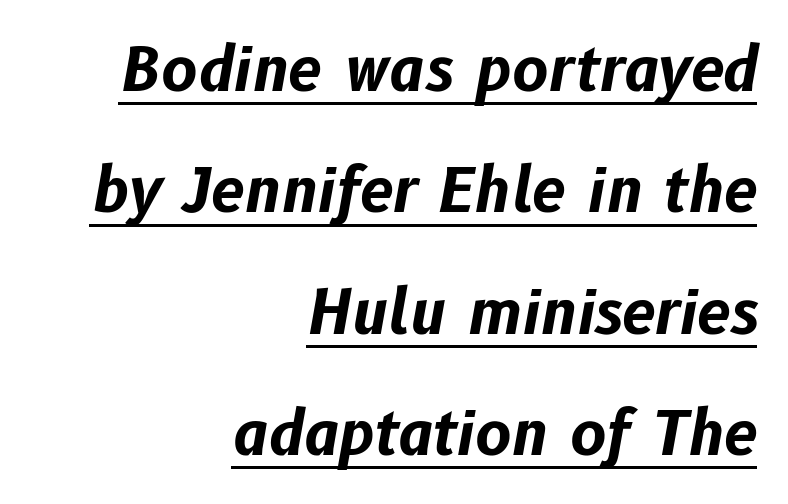
The lines in this sample share a right terminus and differ only in where they begin. The passage shown stacks its lines with a broad gap. Compared with an ordinary text face, these strokes are far heavier — a full bold. Caption: lettering with a line underneath.
